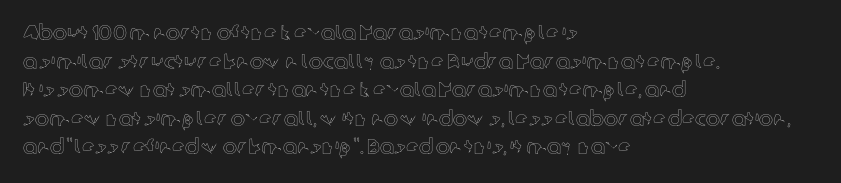
The image shows 21 px text type, upright; set left-aligned, normal line spacing (1.36x), normal letter spacing, not underlined.
